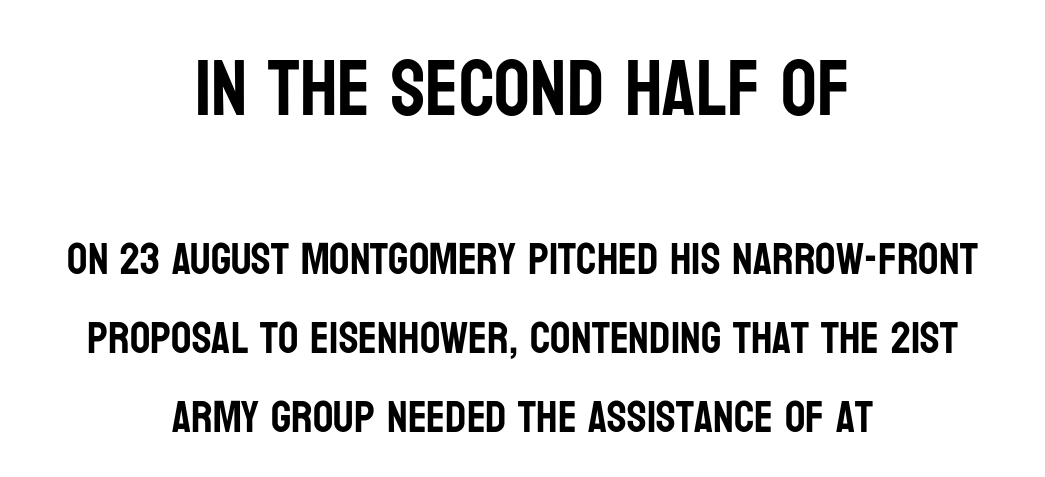
The image shows 79 px condensed sans-serif type, upright; set centered, line spacing 1.75x, normal letter spacing, not underlined; the first (top) block is 1.76x larger; low stroke contrast and a large x-height.
